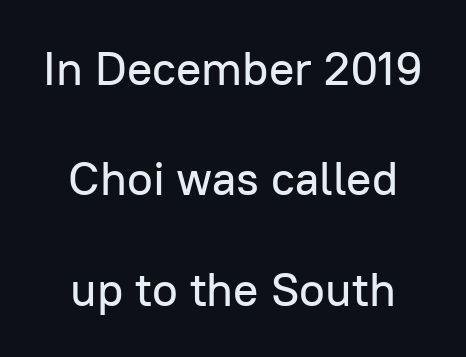
Bare-footed words on every line. The typesetter chose a symmetrical, centered arrangement here. Posture: straight, roman, zero tilt. How are the letters spaced? Ordinarily, with no added tracking. The letters advance in unequal steps, a hallmark of proportional type.
